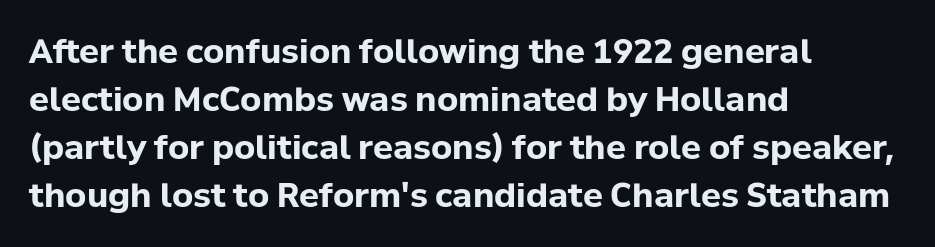
The rendering uses natural spacing where letterforms have individual widths. The rendering keeps characters at their native spacing. The glyphs in this specimen are sans serif. Horizontally, the lines are justified to the leading edge only.
